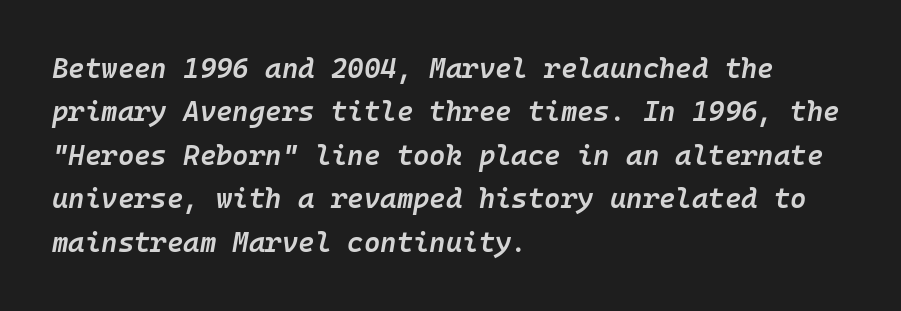
The image shows 28 px semibold type, italic (leaning right), monospaced; set left-aligned, normal line spacing (1.55x), normal letter spacing, not underlined; low stroke contrast and a medium x-height.
